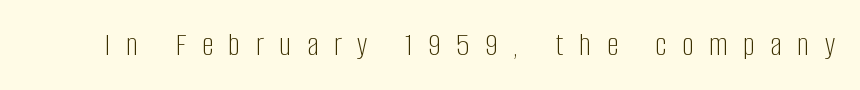
Q: Is the text bold? A: No.
Q: Is the text italic (slanted)? A: No, it is upright.
Q: Is the typeface a serif or a sans-serif typeface? A: Sans-serif.
Q: Is the text underlined? A: No.
Q: Is the spacing between letters normal or unusually wide? A: Unusually wide.
Q: Width (condensed, normal, or wide)? A: Condensed.
Q: Stroke contrast? A: Low.
Q: x-height? A: Large.
Q: Monospaced? A: No.
